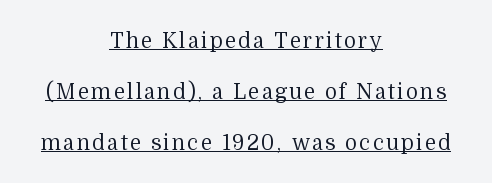
{"italic": "no", "bold": "no", "underline": "yes", "align": "center", "line_spacing": "loose", "line_spacing_ratio": 2.44, "glyph_px": 21}
